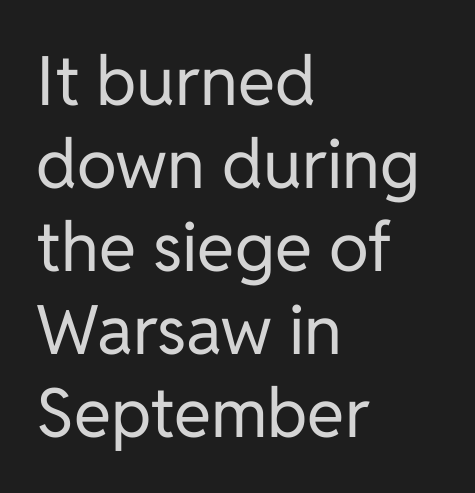
Q: Is the text bold? A: No.
Q: Is the text italic (slanted)? A: No, it is upright.
Q: Is the typeface a serif or a sans-serif typeface? A: Sans-serif.
Q: Is the text underlined? A: No.
Q: How is the paragraph aligned? A: Left-aligned.
Q: Is the spacing between letters normal or unusually wide? A: Normal.
Q: Width (condensed, normal, or wide)? A: Normal.
Q: Stroke contrast? A: Low.
Q: x-height? A: Medium.
Q: Monospaced? A: No.
